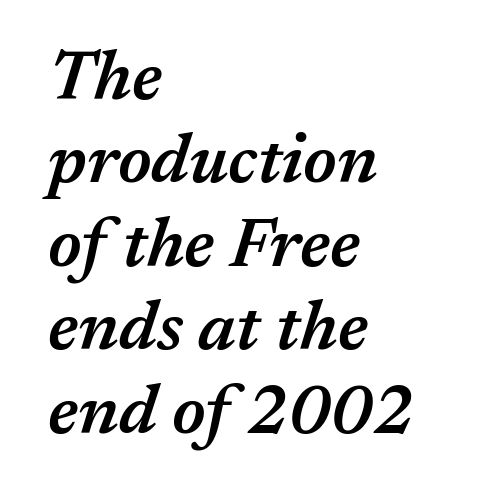
This rendering features lettering with no underline. The setting favours the left margin, as ordinary paragraphs usually do. Stroke thickness is moderately raised; the sample reads as semibold. The font's italic variant was chosen for this text. Is this a fixed-width face? No — the glyphs have proportional, varying widths.
